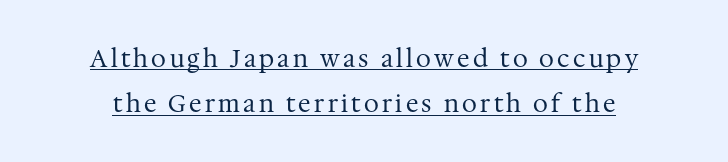
Somebody hit Ctrl+U on this one — the words are underlined. Stems and bowls with no extra thickness — not bold. Rendered with straight, roman letterforms.
